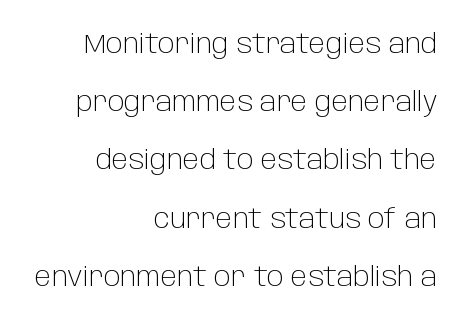
The image shows 26 px text type, upright; set right-aligned, loose line spacing (2.24x), normal letter spacing, not underlined.
